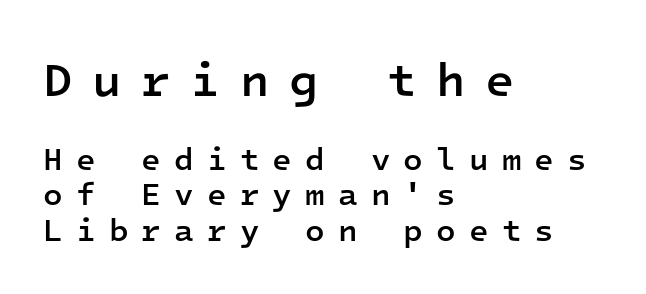
{"serif": "no", "italic": "no", "bold": "semi", "weight": "semibold", "width": "normal", "stroke_contrast": "low", "x_height": "medium", "monospaced": "yes", "underline": "no", "align": "left", "line_spacing": "tight", "line_spacing_ratio": 1.11, "letter_spacing": "wide", "letter_spacing_em": 0.41, "larger_block": "first", "size_ratio": 1.5, "glyph_px": 48}
